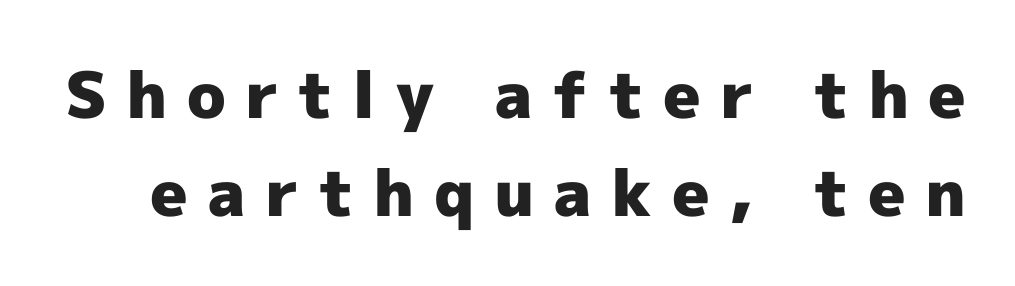
Q: Is the text bold? A: Yes.
Q: Is the text italic (slanted)? A: No, it is upright.
Q: Is the typeface a serif or a sans-serif typeface? A: Sans-serif.
Q: Is the text underlined? A: No.
Q: Is the spacing between letters normal or unusually wide? A: Unusually wide.
Q: Is the spacing between lines tight, normal or loose? A: Normal.
Q: Width (condensed, normal, or wide)? A: Normal.
Q: x-height? A: Medium.
Q: Monospaced? A: No.
